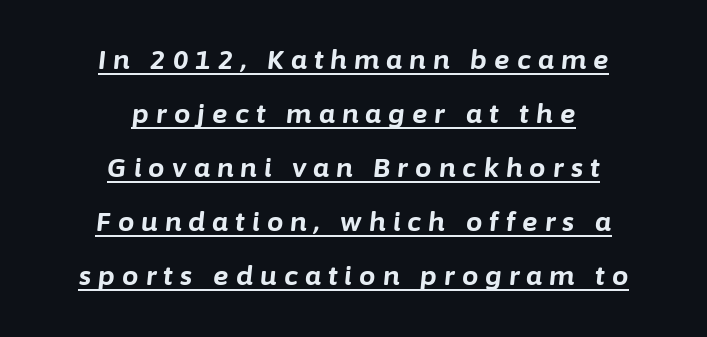
Vertically, the passage feels expansive, rows floating well apart. Typographic density is high because the face is bold. The text carries the slant typical of an italic or oblique font. Tracking value appears strongly positive — letters spread wide. Caption: multi-line text, centered on the measure. A continuous stroke trails under the words, as in a hyperlink.
